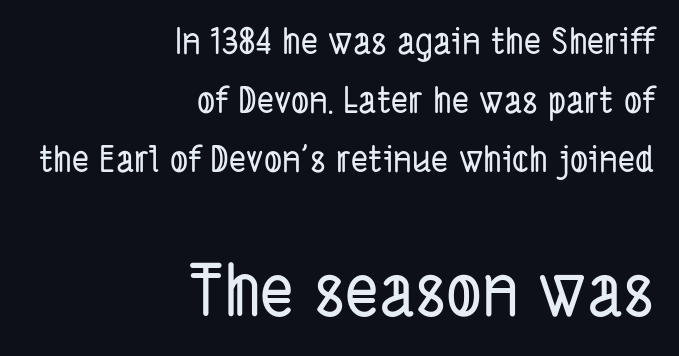
Descender tails drop into unmarked territory. Line spacing here is normal. Here the designer chose a conventional face with non-uniform glyph widths. The type is set solid horizontally, with unmodified tracking. Typographically, this falls in the sans-serif category. The paragraph shown leans on its right margin.
